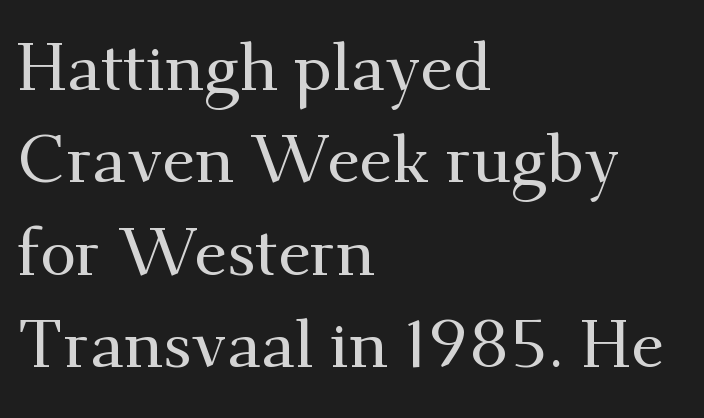
Q: Is the text italic (slanted)? A: No, it is upright.
Q: Is the typeface a serif or a sans-serif typeface? A: Serif.
Q: Is the text underlined? A: No.
Q: How is the paragraph aligned? A: Left-aligned.
Q: Is the spacing between letters normal or unusually wide? A: Normal.
Q: Is the spacing between lines tight, normal or loose? A: Normal.
Q: Width (condensed, normal, or wide)? A: Normal.
Q: Stroke contrast? A: Medium.
Q: x-height? A: Small.
Q: Monospaced? A: No.
